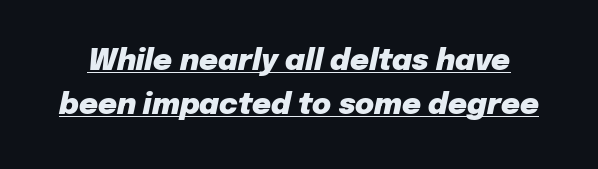
{"italic": "yes", "lean": "right", "slant_degrees": 12, "bold": "yes", "weight": "heavy", "width": "normal", "stroke_contrast": "low", "x_height": "medium", "monospaced": "no", "underline": "yes", "line_spacing": "normal", "line_spacing_ratio": 1.53, "letter_spacing": "normal", "letter_spacing_em": 0.0, "glyph_px": 29}
